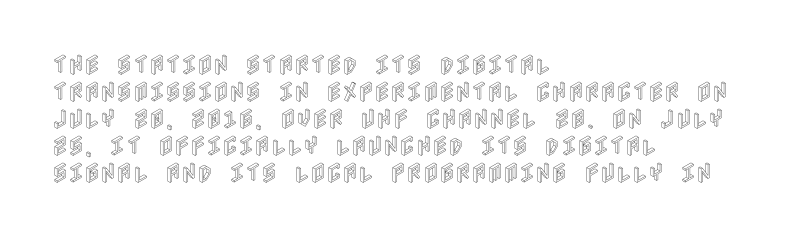
Q: Is the text italic (slanted)? A: No, it is upright.
Q: Is the text underlined? A: No.
Q: How is the paragraph aligned? A: Left-aligned.
Q: Is the spacing between letters normal or unusually wide? A: Normal.
